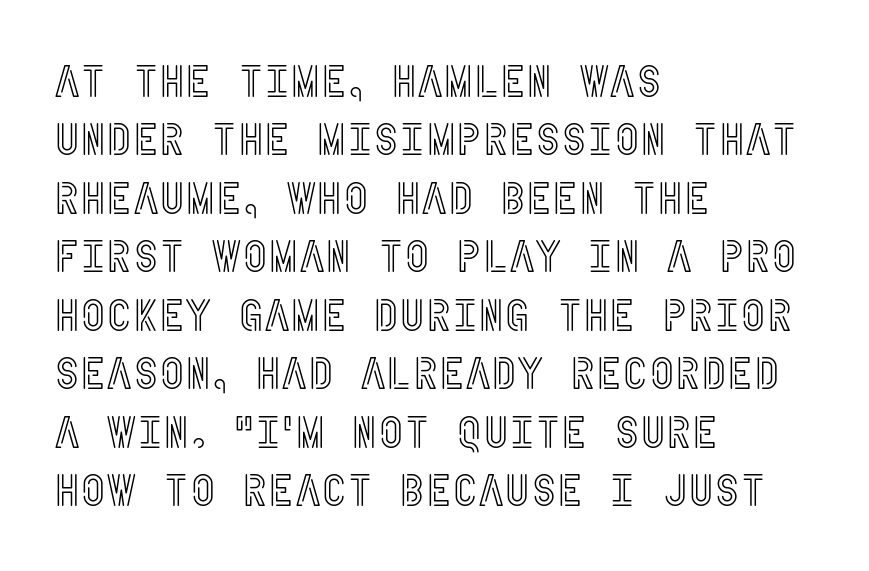
{"italic": "no", "width": "condensed", "x_height": "large", "underline": "no", "align": "left", "line_spacing": "normal", "line_spacing_ratio": 1.3, "letter_spacing": "normal", "letter_spacing_em": 0.0, "glyph_px": 45}
